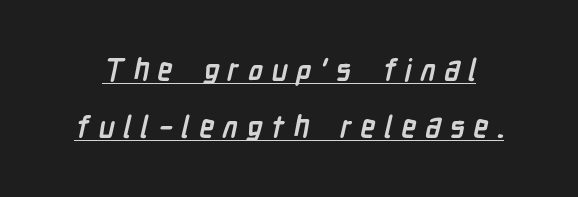
Heft: maximum for text — a bold. To sum up the face: it is a sans, with no serifs. The glyphs are accompanied by a horizontal stroke just below them. Character widths vary here, with narrow letters taking less room than wide ones. Look at the tracking — it's clearly loosened, letters drifting apart.
